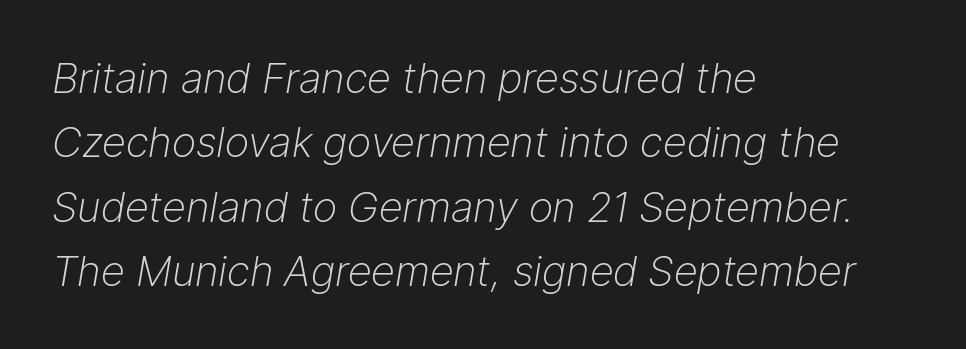
Q: Is the text bold? A: No.
Q: Is the text italic (slanted)? A: Yes, it leans right by about 9 degrees.
Q: Is the text underlined? A: No.
Q: How is the paragraph aligned? A: Left-aligned.
Q: Is the spacing between letters normal or unusually wide? A: Normal.
Q: Is the spacing between lines tight, normal or loose? A: Normal.
Q: Width (condensed, normal, or wide)? A: Normal.
Q: Stroke contrast? A: Low.
Q: x-height? A: Medium.
Q: Monospaced? A: No.
